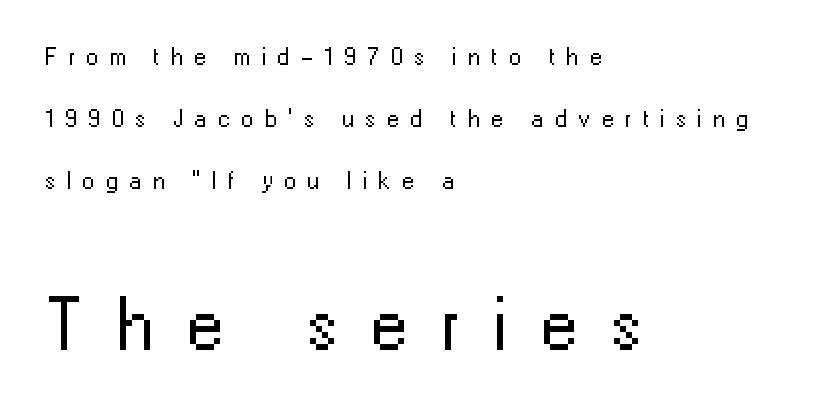
The image shows 75 px regular-weight sans-serif type, upright; set left-aligned, loose line spacing (2.49x), unusually wide letter spacing (+0.44 em), not underlined; the second (bottom) block is 3.0x larger; low stroke contrast and a medium x-height.
